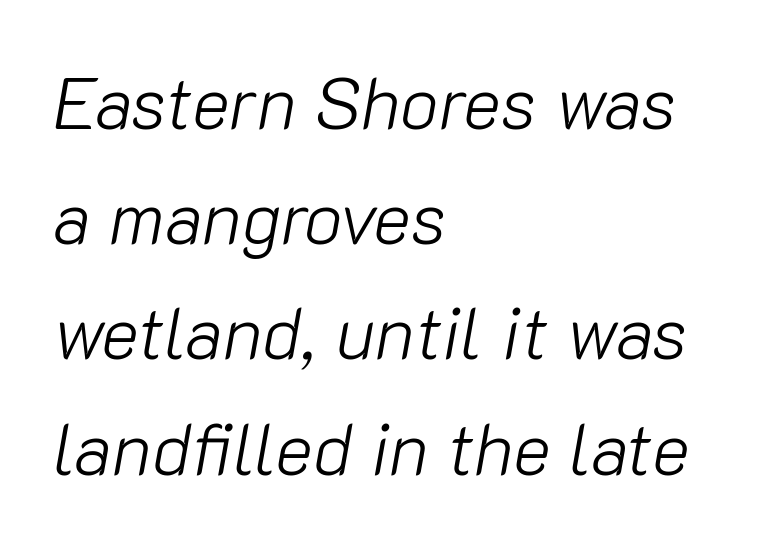
The image shows 72 px light type, italic (leaning right); set left-aligned, normal line spacing (1.6x), normal letter spacing, not underlined; low stroke contrast and a medium x-height.
